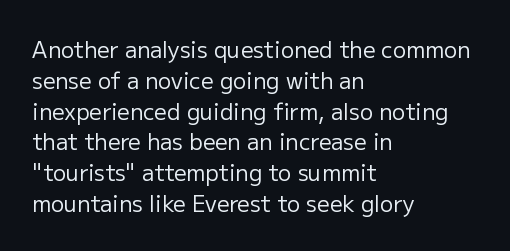
{"italic": "no", "bold": "no", "underline": "no", "align": "left", "line_spacing": "normal", "line_spacing_ratio": 1.4, "letter_spacing": "normal", "letter_spacing_em": 0.0, "glyph_px": 22}
